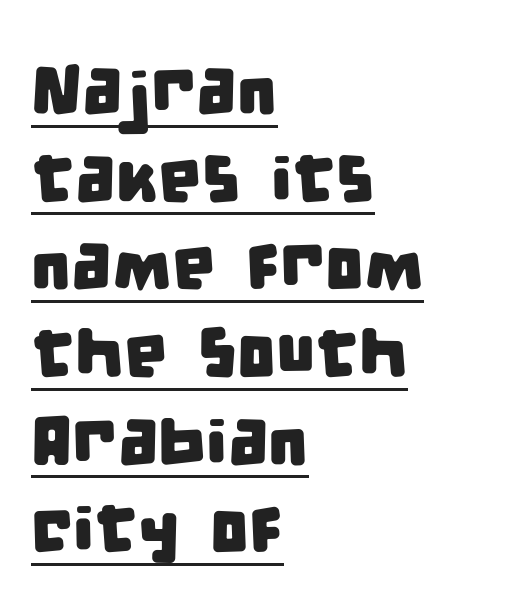
{"serif": "no", "width": "condensed", "stroke_contrast": "low", "x_height": "large", "monospaced": "no", "underline": "yes", "align": "left", "line_spacing": "normal", "line_spacing_ratio": 1.27, "letter_spacing": "normal", "letter_spacing_em": 0.0, "glyph_px": 69}
